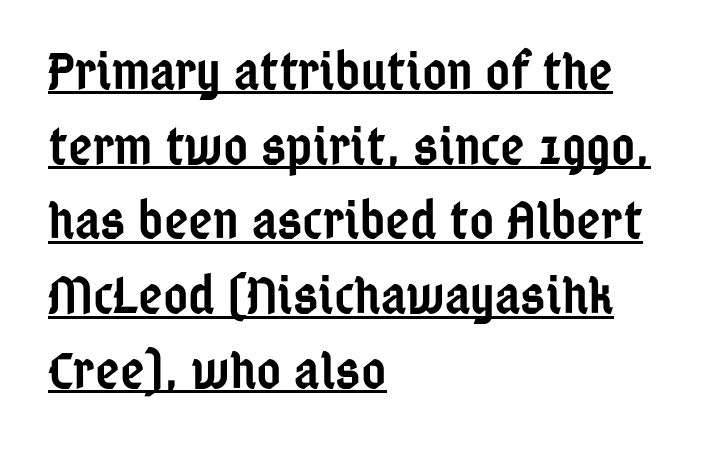
{"serif": "no", "italic": "no", "bold": "semi", "weight": "semibold", "width": "condensed", "stroke_contrast": "low", "x_height": "medium", "monospaced": "no", "underline": "yes", "align": "left", "line_spacing": "normal", "line_spacing_ratio": 1.41, "letter_spacing": "normal", "letter_spacing_em": 0.0, "glyph_px": 53}
